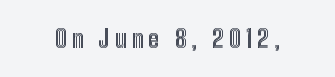
{"italic": "no", "underline": "no", "letter_spacing": "wide", "letter_spacing_em": 0.2, "glyph_px": 25}
